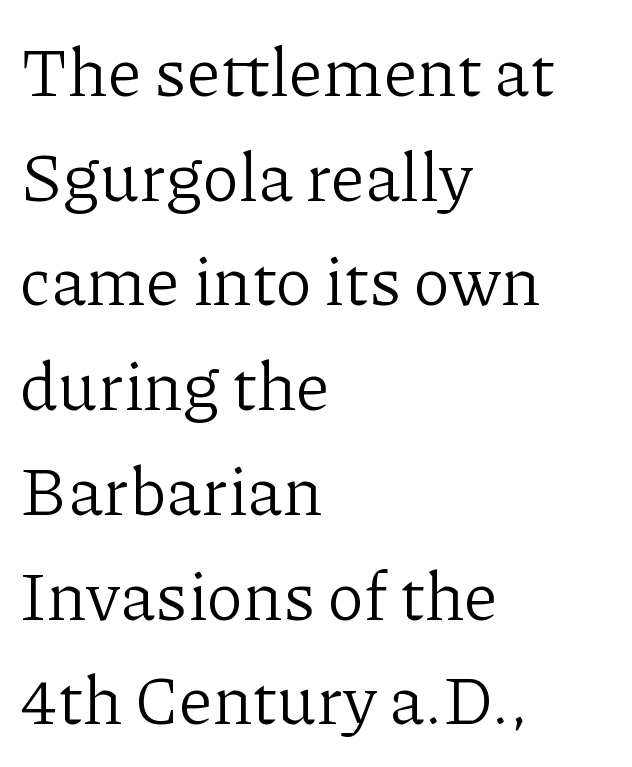
{"serif": "yes", "italic": "no", "bold": "no", "weight": "light", "width": "normal", "stroke_contrast": "low", "x_height": "medium", "monospaced": "no", "underline": "no", "align": "left", "line_spacing": "normal", "line_spacing_ratio": 1.54, "letter_spacing": "normal", "letter_spacing_em": 0.0, "glyph_px": 68}
